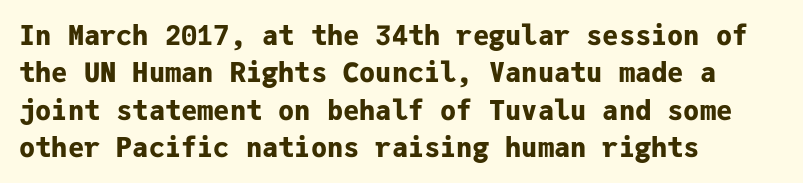
The image shows 27 px bold type, upright; set left-aligned, normal line spacing (1.38x), normal letter spacing, not underlined.
